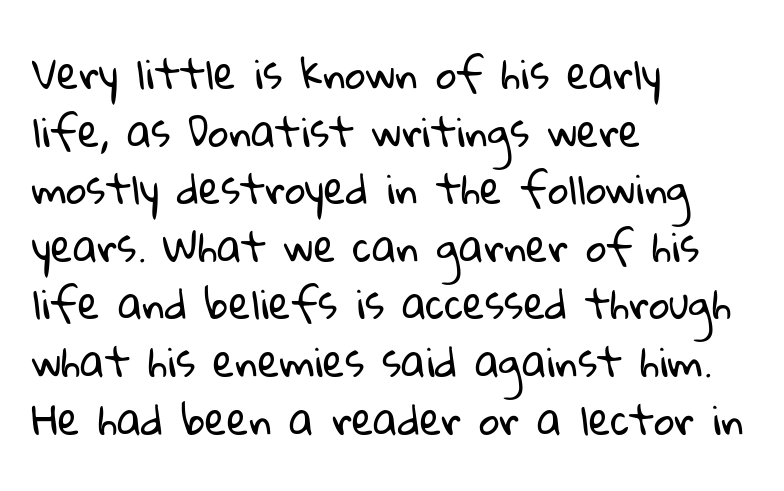
Unlike a traditional serif, this face leaves its strokes unadorned. Line spacing here is normal. The passage shown has conventional tracking throughout. The rendering uses natural spacing where letterforms have individual widths. The rendering anchors every line to the left-hand side.
